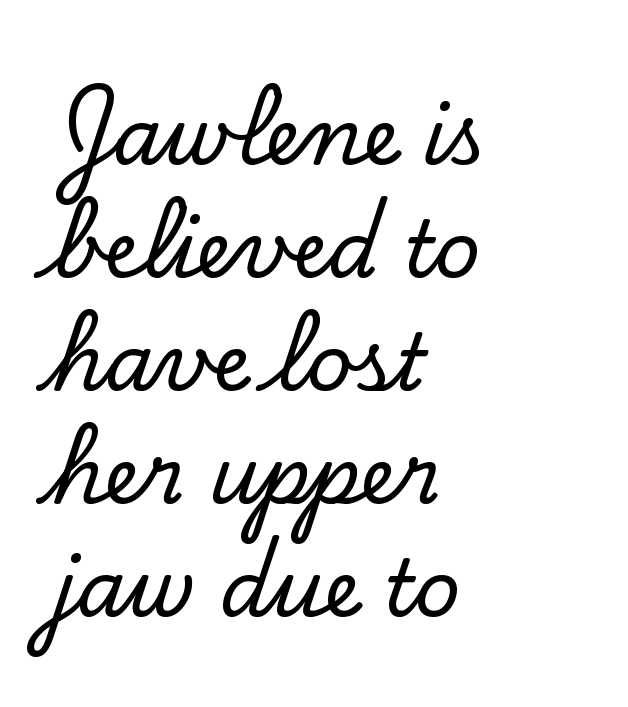
{"serif": "yes", "width": "normal", "stroke_contrast": "low", "x_height": "small", "monospaced": "no", "underline": "no", "align": "left", "line_spacing": "normal", "line_spacing_ratio": 1.43, "letter_spacing": "normal", "letter_spacing_em": 0.0, "glyph_px": 79}
